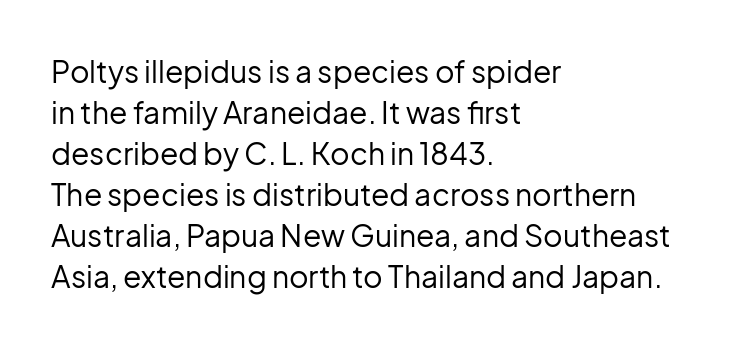
{"serif": "no", "italic": "no", "bold": "no", "weight": "regular", "width": "normal", "stroke_contrast": "low", "x_height": "medium", "monospaced": "no", "underline": "no", "align": "left", "line_spacing": "normal", "line_spacing_ratio": 1.37, "letter_spacing": "normal", "letter_spacing_em": 0.0, "glyph_px": 30}
